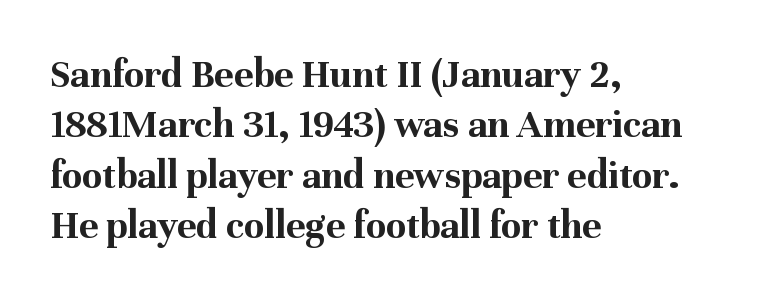
Q: Is the text bold? A: Yes.
Q: Is the text italic (slanted)? A: No, it is upright.
Q: Is the typeface a serif or a sans-serif typeface? A: Serif.
Q: Is the text underlined? A: No.
Q: How is the paragraph aligned? A: Left-aligned.
Q: Is the spacing between letters normal or unusually wide? A: Normal.
Q: Width (condensed, normal, or wide)? A: Normal.
Q: Stroke contrast? A: Medium.
Q: x-height? A: Medium.
Q: Monospaced? A: No.
